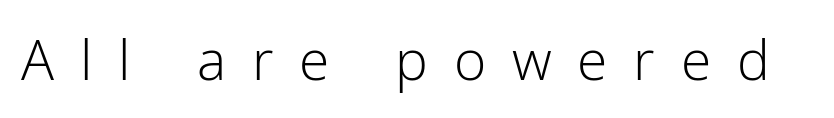
The image shows 55 px light sans-serif type, upright; set unusually wide letter spacing (+0.47 em), not underlined; low stroke contrast and a medium x-height.
